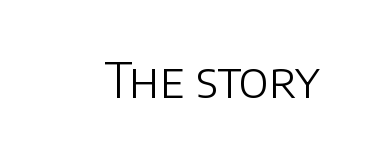
Inter-character spacing is left at the font's built-in metrics. When letters stand straight like this, we call the style roman or upright. Plain, unruled lines of type. Spacing verdict: proportional, widths tailored to each character.
